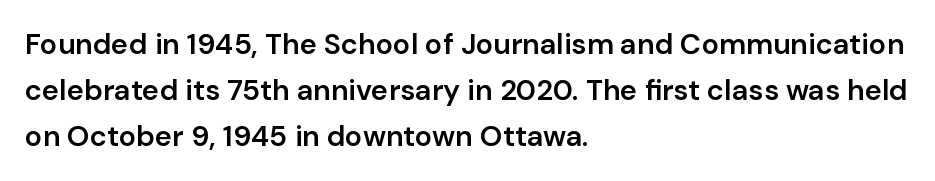
The image shows 29 px semibold sans-serif type, upright; set left-aligned, normal line spacing (1.59x), normal letter spacing, not underlined; low stroke contrast and a medium x-height.
